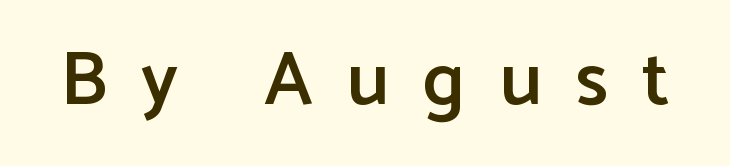
Q: Is the text bold? A: Semi-bold.
Q: Is the text italic (slanted)? A: No, it is upright.
Q: Is the typeface a serif or a sans-serif typeface? A: Sans-serif.
Q: Is the text underlined? A: No.
Q: Is the spacing between letters normal or unusually wide? A: Unusually wide.
Q: Width (condensed, normal, or wide)? A: Normal.
Q: Stroke contrast? A: Low.
Q: x-height? A: Medium.
Q: Monospaced? A: No.
